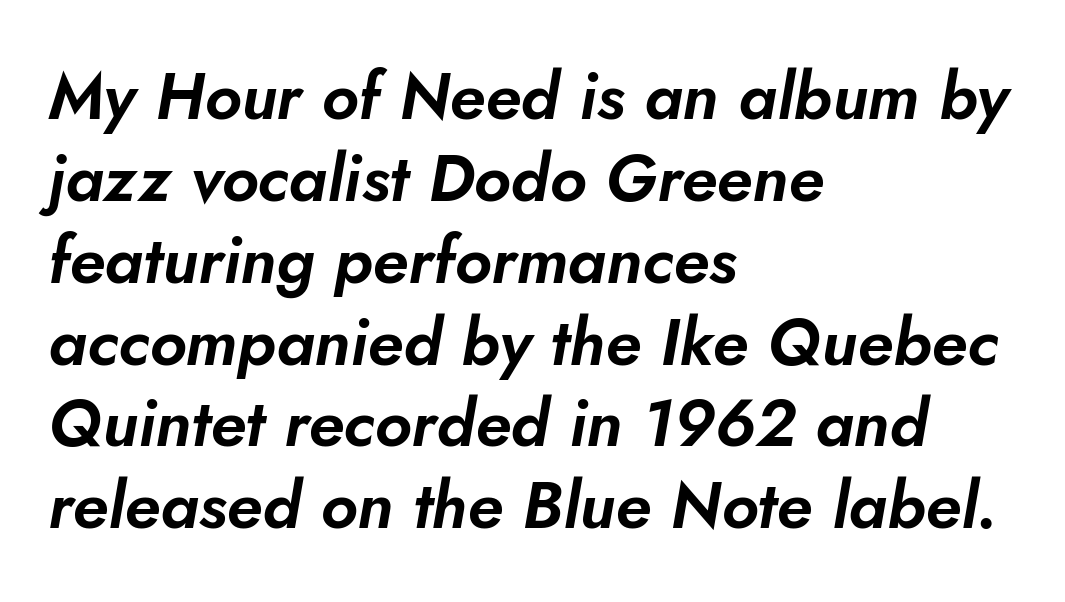
The image shows 66 px text type, italic (leaning right); set left-aligned, line spacing 1.24x, normal letter spacing, not underlined; low stroke contrast and a small x-height.
